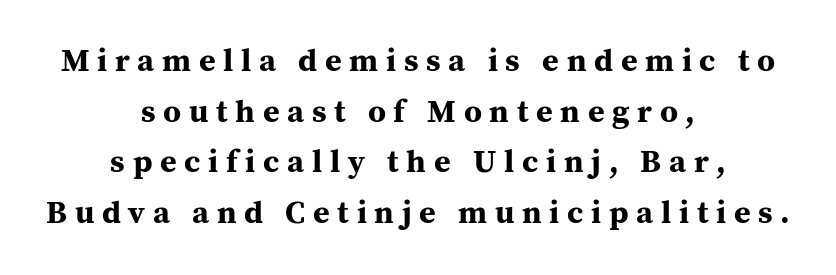
The image shows 32 px bold serif type, upright; set centered, normal line spacing (1.58x), unusually wide letter spacing (+0.24 em), not underlined; medium stroke contrast and a medium x-height.
